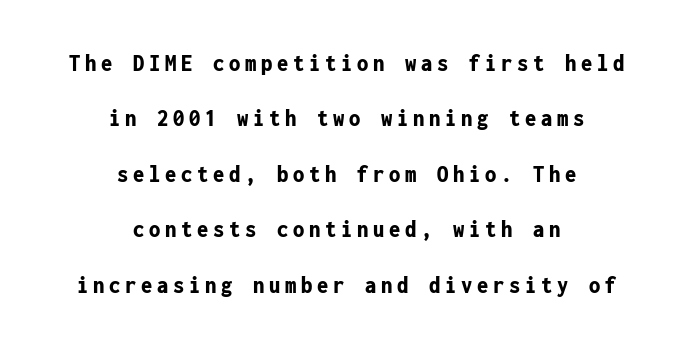
{"italic": "no", "bold": "yes", "underline": "no", "align": "center", "line_spacing": "loose", "line_spacing_ratio": 2.22, "glyph_px": 25}
